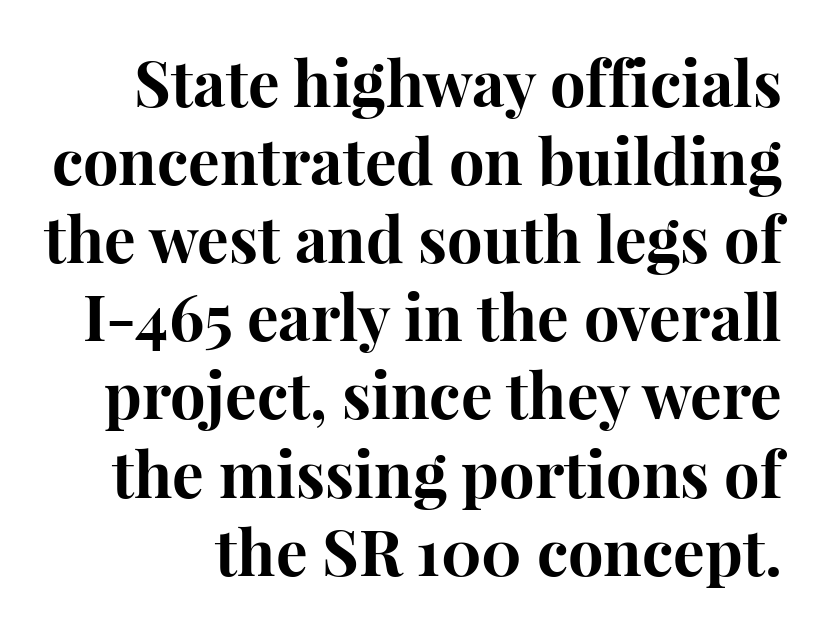
The passage shown is not underscored anywhere. Bold? Absolutely — the strokes are thick and heavy. You could not count columns in this text — the font is proportionally spaced. Spacing between characters is what you'd get straight out of the box.
